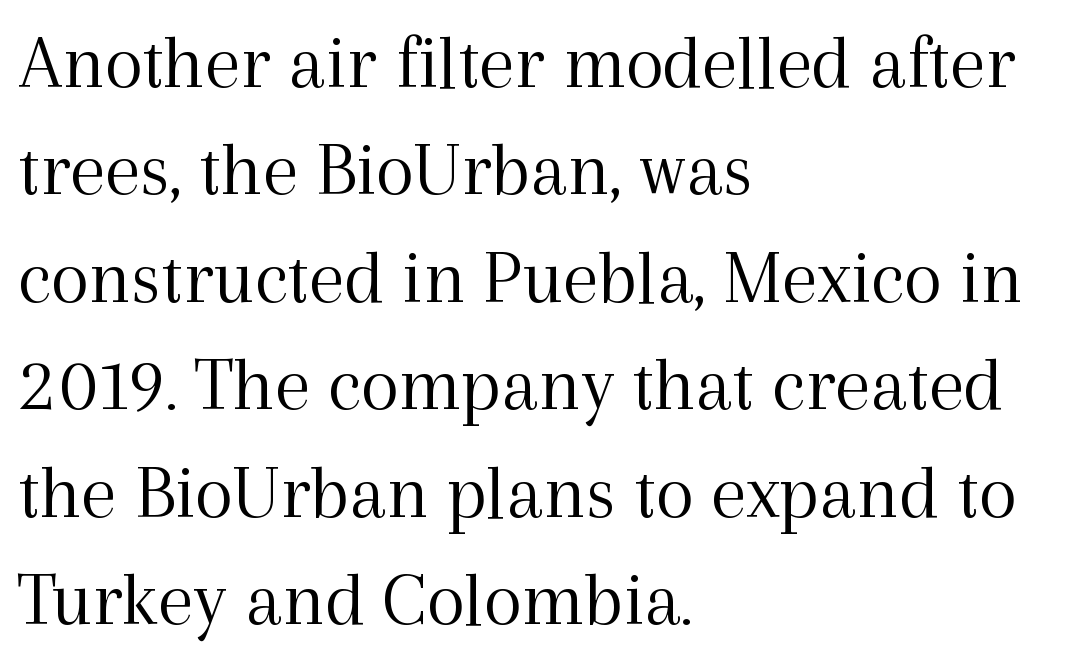
The image shows 79 px light serif type, upright; set left-aligned, normal line spacing (1.36x), normal letter spacing, not underlined; a medium x-height.
